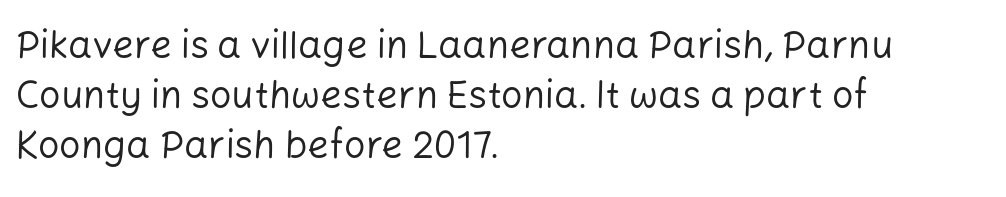
{"serif": "no", "italic": "no", "bold": "no", "weight": "regular", "width": "normal", "stroke_contrast": "low", "x_height": "medium", "monospaced": "no", "underline": "no", "align": "left", "line_spacing": "normal", "line_spacing_ratio": 1.32, "letter_spacing": "normal", "letter_spacing_em": 0.0, "glyph_px": 38}
